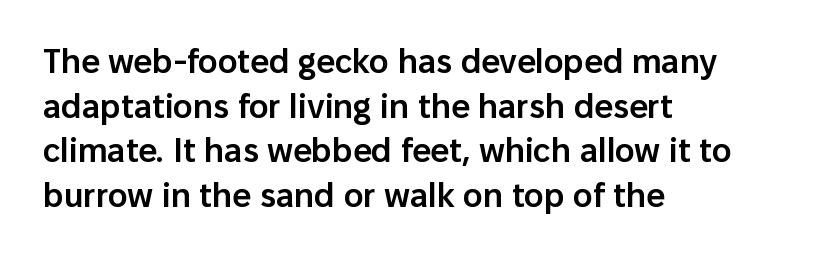
{"serif": "no", "italic": "no", "bold": "semi", "weight": "semibold", "width": "normal", "stroke_contrast": "low", "x_height": "medium", "monospaced": "no", "underline": "no", "align": "left", "line_spacing": "normal", "line_spacing_ratio": 1.35, "letter_spacing": "normal", "letter_spacing_em": 0.0, "glyph_px": 33}
